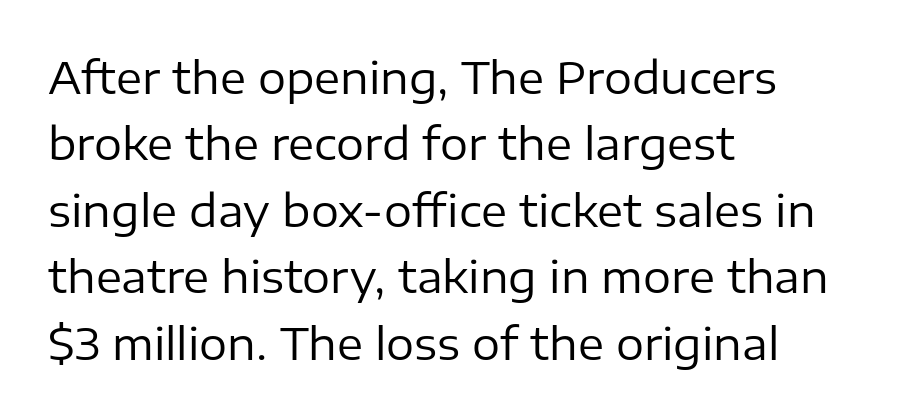
Weight: in the light-to-regular range. A student would call this left alignment; a typographer would say flush left, rag right. Is this a fixed-width face? No — the glyphs have proportional, varying widths. The line texture is even and compact thanks to regular tracking.
